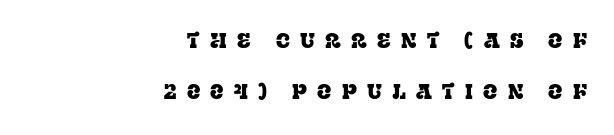
Q: Is the text italic (slanted)? A: No, it is upright.
Q: Is the text underlined? A: No.
Q: How is the paragraph aligned? A: Right-aligned.
Q: Is the spacing between letters normal or unusually wide? A: Unusually wide.
Q: Is the spacing between lines tight, normal or loose? A: Loose.
